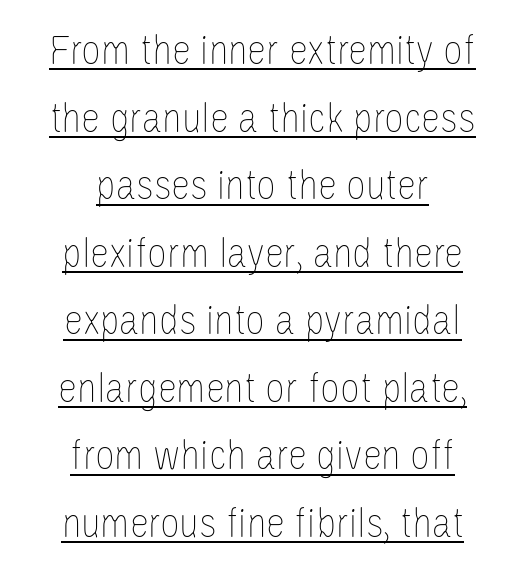
{"italic": "no", "bold": "no", "weight": "thin", "width": "condensed", "stroke_contrast": "low", "x_height": "large", "monospaced": "no", "underline": "yes", "align": "center", "line_spacing": "normal", "line_spacing_ratio": 1.57, "letter_spacing": "normal", "letter_spacing_em": 0.0, "glyph_px": 43}
